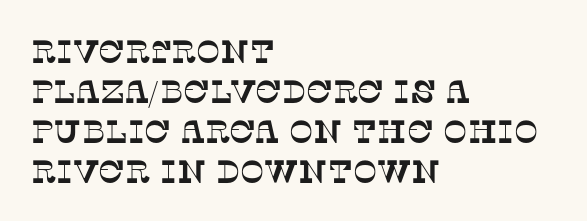
Q: Is the typeface a serif or a sans-serif typeface? A: Serif.
Q: Is the text underlined? A: No.
Q: How is the paragraph aligned? A: Left-aligned.
Q: Is the spacing between letters normal or unusually wide? A: Normal.
Q: Is the spacing between lines tight, normal or loose? A: Normal.
Q: Width (condensed, normal, or wide)? A: Normal.
Q: Stroke contrast? A: Low.
Q: x-height? A: Large.
Q: Monospaced? A: No.
